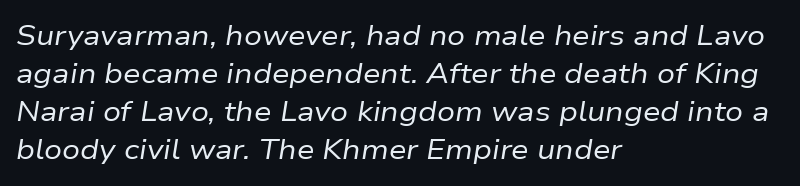
Spacing verdict: proportional, widths tailored to each character. This block has exactly the height ordinary leading produces. Summary of weight: not heavy and not bold. Nobody drew a line under any word here.
